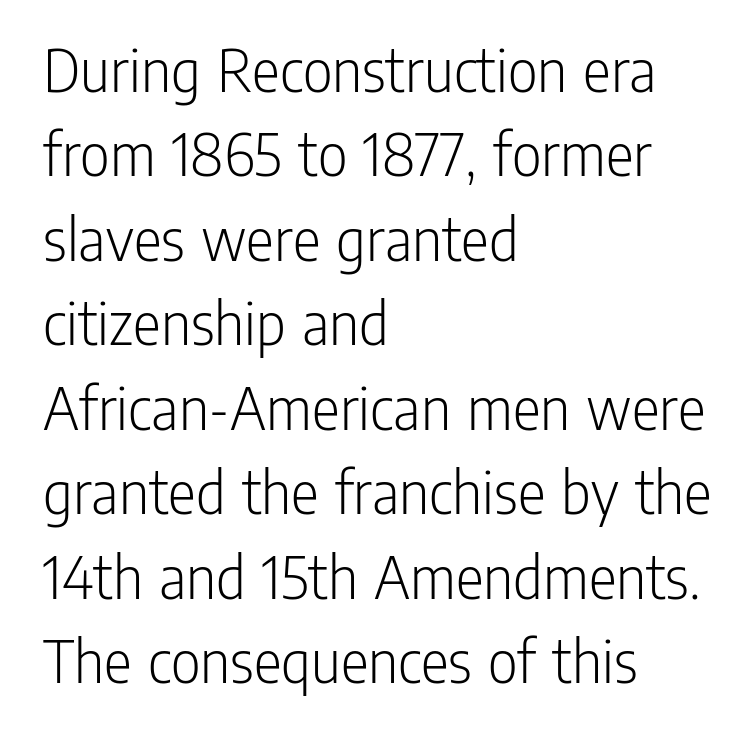
{"serif": "no", "italic": "no", "bold": "no", "weight": "light", "width": "condensed", "stroke_contrast": "low", "x_height": "medium", "monospaced": "no", "underline": "no", "align": "left", "line_spacing": "normal", "line_spacing_ratio": 1.3, "letter_spacing": "normal", "letter_spacing_em": 0.0, "glyph_px": 65}
